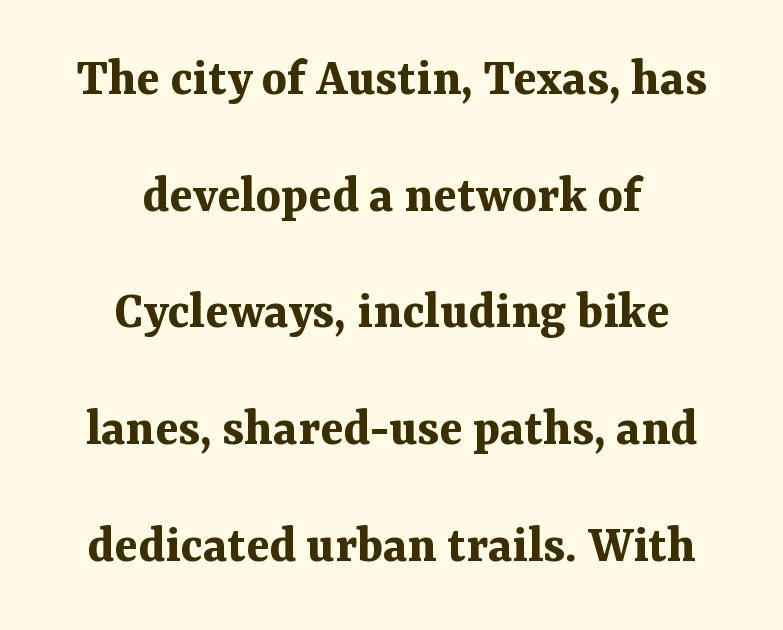
The image shows 54 px bold serif type, upright; set centered, loose line spacing (2.16x), normal letter spacing, not underlined; medium stroke contrast and a medium x-height.
